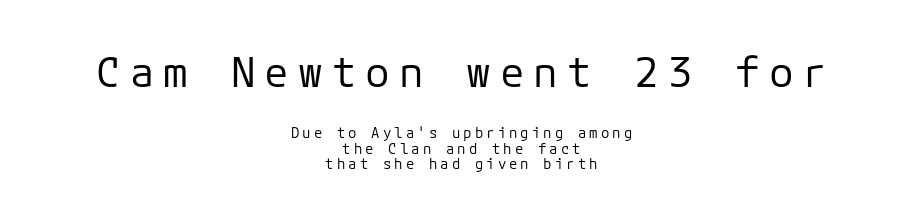
The image shows 41 px regular-weight sans-serif type, upright, monospaced; set centered, tight line spacing (1.11x), unusually wide letter spacing (+0.22 em), not underlined; the first (top) block is 2.93x larger; low stroke contrast and a medium x-height.
